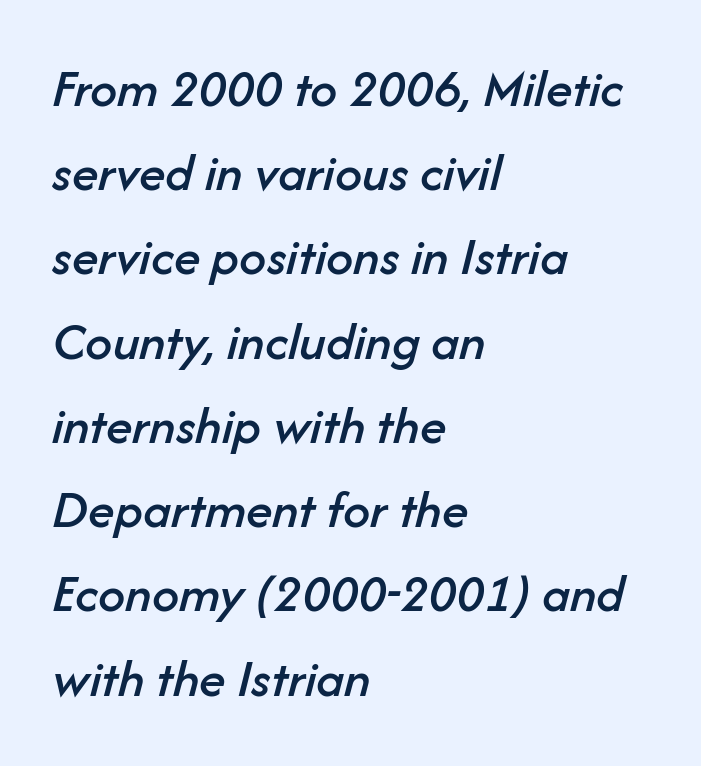
Does extra space separate the letters? No, they use regular spacing. Rule under the text: the space is simply empty. You could not count columns in this text — the font is proportionally spaced. Rows of type keep a routine distance in the vertical direction.
